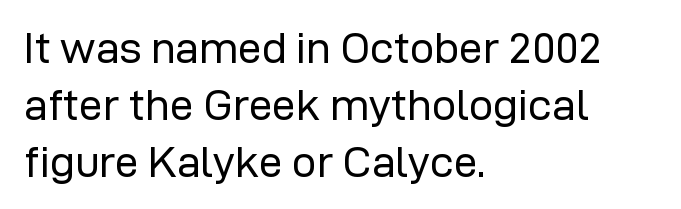
The image shows 43 px regular-weight sans-serif type, upright; set left-aligned, normal line spacing (1.32x), normal letter spacing, not underlined; low stroke contrast and a medium x-height.
